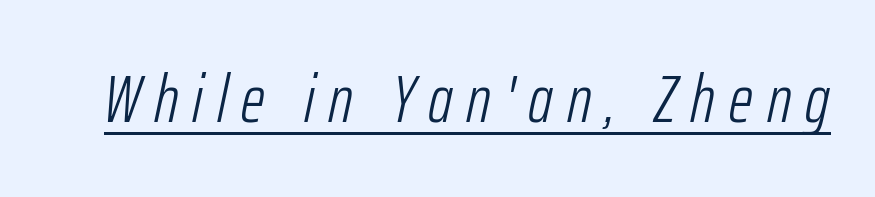
Heaviness? Minimal to ordinary, like unemphasized prose. This sample carries an underscore along the baseline area. Note the varied advance widths — an 'i' is clearly narrower than an 'm'. In terms of posture, this sample is oblique. Glyph-to-glyph distance is far greater than everyday printed text.
